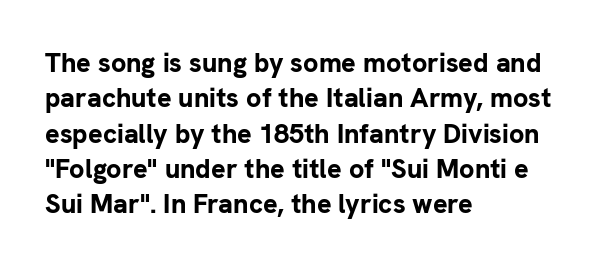
A clean baseline with only descenders dipping below it. These lines stack with their left ends in a neat column. Regular leading. Pretty heavy lettering here — definitely bold. Does extra space separate the letters? No, they use regular spacing.
